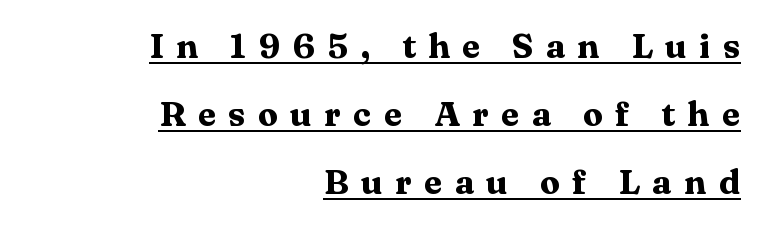
Q: Is the text bold? A: Yes.
Q: Is the text italic (slanted)? A: No, it is upright.
Q: Is the typeface a serif or a sans-serif typeface? A: Serif.
Q: Is the text underlined? A: Yes.
Q: How is the paragraph aligned? A: Right-aligned.
Q: Is the spacing between letters normal or unusually wide? A: Unusually wide.
Q: Is the spacing between lines tight, normal or loose? A: Loose.
Q: Width (condensed, normal, or wide)? A: Wide.
Q: Stroke contrast? A: Medium.
Q: x-height? A: Medium.
Q: Monospaced? A: No.
